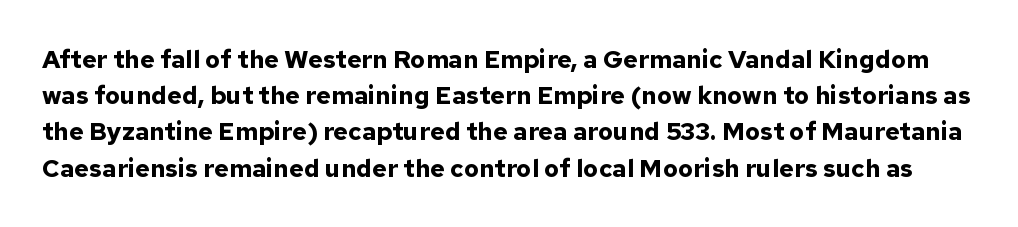
Q: Is the text bold? A: Yes.
Q: Is the text italic (slanted)? A: No, it is upright.
Q: Is the text underlined? A: No.
Q: Is the spacing between letters normal or unusually wide? A: Normal.
Q: Is the spacing between lines tight, normal or loose? A: Normal.
